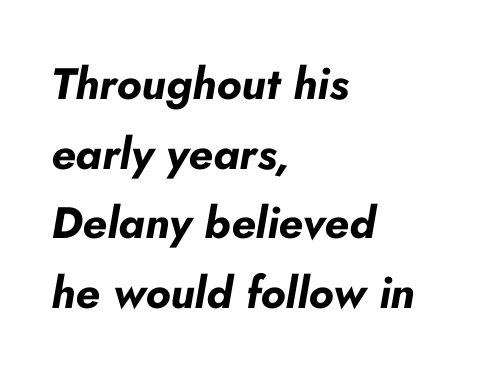
Q: Is the text bold? A: Yes.
Q: Is the text italic (slanted)? A: Yes, it leans right by about 10 degrees.
Q: Is the text underlined? A: No.
Q: How is the paragraph aligned? A: Left-aligned.
Q: Is the spacing between letters normal or unusually wide? A: Normal.
Q: Is the spacing between lines tight, normal or loose? A: Normal.
Q: Width (condensed, normal, or wide)? A: Normal.
Q: Stroke contrast? A: Low.
Q: x-height? A: Small.
Q: Monospaced? A: No.
